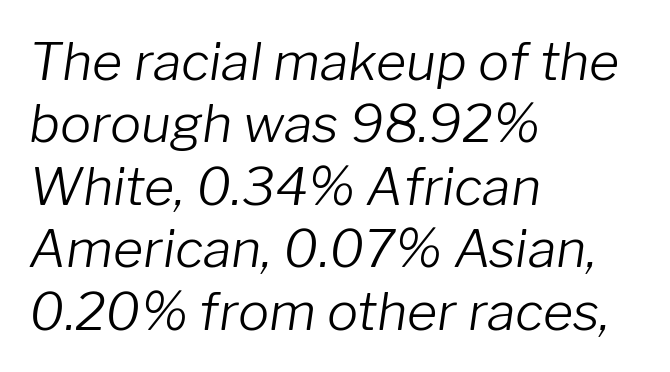
{"italic": "yes", "lean": "right", "slant_degrees": 8, "bold": "no", "weight": "light", "width": "normal", "stroke_contrast": "low", "x_height": "medium", "monospaced": "no", "underline": "no", "align": "left", "line_spacing_ratio": 1.2, "letter_spacing": "normal", "letter_spacing_em": 0.0, "glyph_px": 52}
